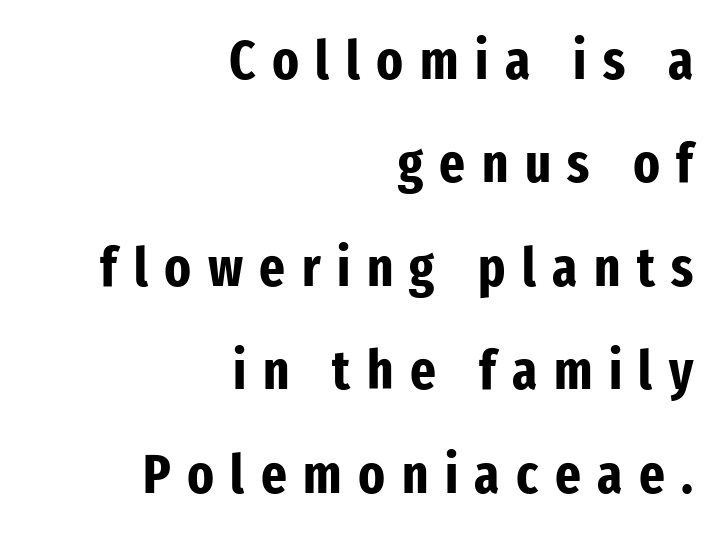
The image shows 55 px bold, condensed sans-serif type, upright; set right-aligned, line spacing 1.88x, unusually wide letter spacing (+0.3 em), not underlined; low stroke contrast and a medium x-height.
